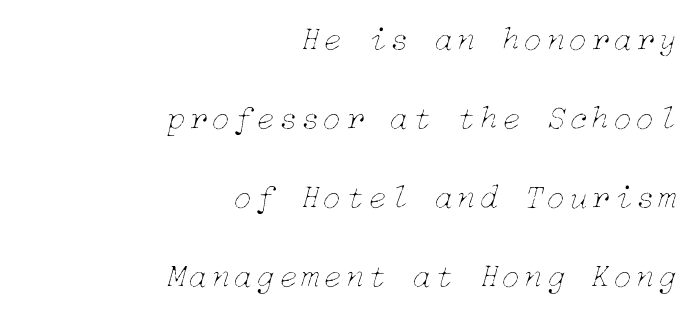
When letters slant like this, we call the style italic. A clean baseline with only descenders dipping below it. The line-height multiplier appears high, well above default. Right-aligned paragraph, ragged on the left. The cut favours lightness, reaching ordinary text weight at its darkest.
